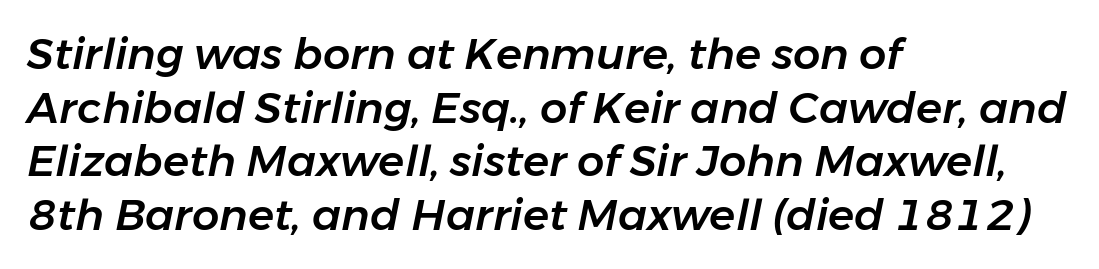
Q: Is the text italic (slanted)? A: Yes, it leans right by about 11 degrees.
Q: Is the text underlined? A: No.
Q: How is the paragraph aligned? A: Left-aligned.
Q: Is the spacing between letters normal or unusually wide? A: Normal.
Q: Is the spacing between lines tight, normal or loose? A: Normal.
Q: Width (condensed, normal, or wide)? A: Normal.
Q: Stroke contrast? A: Low.
Q: x-height? A: Medium.
Q: Monospaced? A: No.
